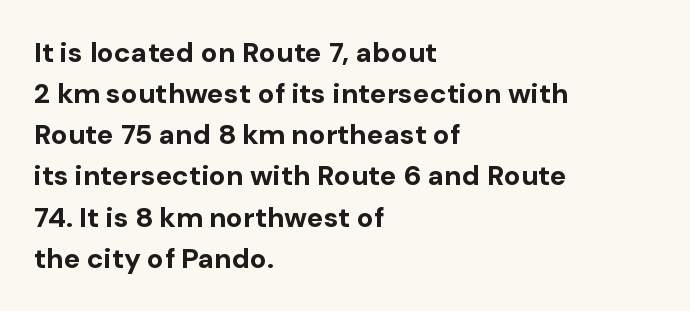
Q: Is the text bold? A: Yes.
Q: Is the text italic (slanted)? A: No, it is upright.
Q: Is the typeface a serif or a sans-serif typeface? A: Sans-serif.
Q: Is the text underlined? A: No.
Q: How is the paragraph aligned? A: Left-aligned.
Q: Is the spacing between letters normal or unusually wide? A: Normal.
Q: Is the spacing between lines tight, normal or loose? A: Normal.
Q: Width (condensed, normal, or wide)? A: Normal.
Q: Stroke contrast? A: Low.
Q: x-height? A: Medium.
Q: Monospaced? A: No.
